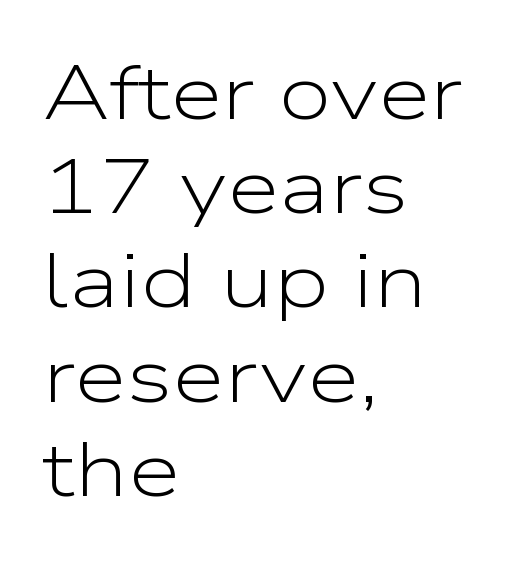
Q: Is the text bold? A: No.
Q: Is the text italic (slanted)? A: No, it is upright.
Q: Is the typeface a serif or a sans-serif typeface? A: Sans-serif.
Q: Is the text underlined? A: No.
Q: How is the paragraph aligned? A: Left-aligned.
Q: Is the spacing between letters normal or unusually wide? A: Normal.
Q: Width (condensed, normal, or wide)? A: Wide.
Q: Stroke contrast? A: Low.
Q: x-height? A: Medium.
Q: Monospaced? A: No.
